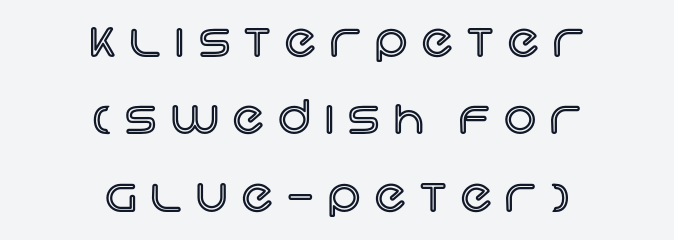
Q: Is the text italic (slanted)? A: No, it is upright.
Q: Is the text underlined? A: No.
Q: How is the paragraph aligned? A: Centered.
Q: Is the spacing between letters normal or unusually wide? A: Unusually wide.
Q: Width (condensed, normal, or wide)? A: Normal.
Q: x-height? A: Large.
Q: Monospaced? A: No.
